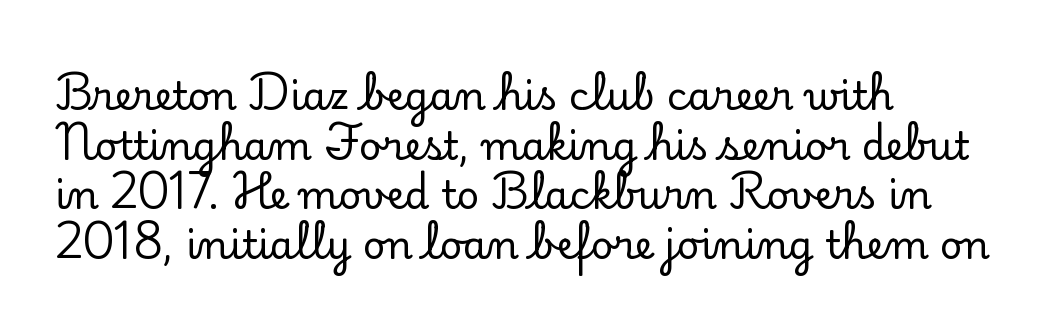
Glance below the letters and you will spot only blank space. Notice how descenders clear the ascenders below comfortably — that's standard leading. Letterform terminals end in serifs throughout the passage. This sample uses plain, unmodified letter spacing. This is roman type, the default non-slanted kind.
